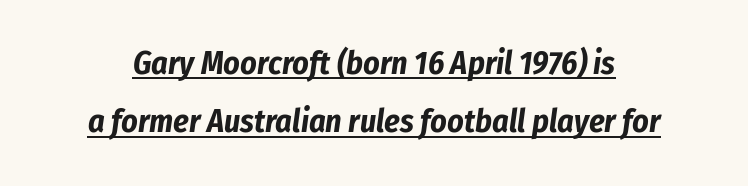
{"italic": "yes", "lean": "right", "slant_degrees": 8, "bold": "yes", "weight": "bold", "width": "condensed", "stroke_contrast": "low", "x_height": "medium", "monospaced": "no", "underline": "yes", "line_spacing_ratio": 1.82, "letter_spacing": "normal", "letter_spacing_em": 0.0, "glyph_px": 32}
